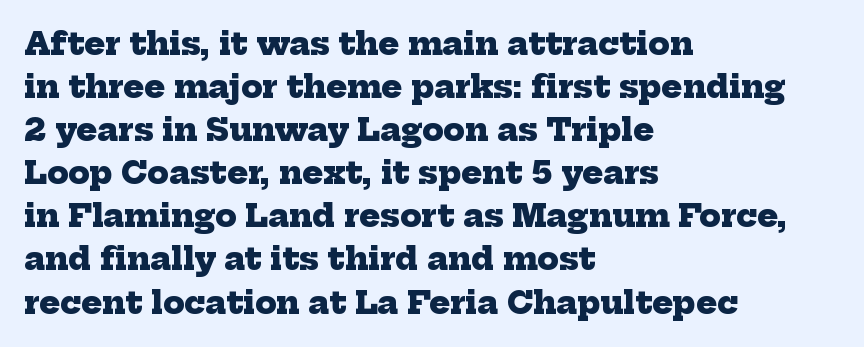
Q: Is the text bold? A: Yes.
Q: Is the typeface a serif or a sans-serif typeface? A: Serif.
Q: Is the text underlined? A: No.
Q: How is the paragraph aligned? A: Left-aligned.
Q: Is the spacing between letters normal or unusually wide? A: Normal.
Q: Is the spacing between lines tight, normal or loose? A: Normal.
Q: Width (condensed, normal, or wide)? A: Normal.
Q: Stroke contrast? A: Low.
Q: x-height? A: Medium.
Q: Monospaced? A: No.
